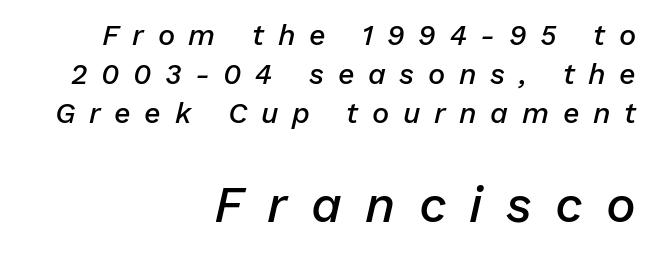
The zone under the glyphs is completely vacant. The lower block of text is set noticeably larger than the block above it. This sample has the flowing, uneven cadence of proportional lettering. Quick note: italic. The designer left line spacing at the default. The lines are quadded right.
